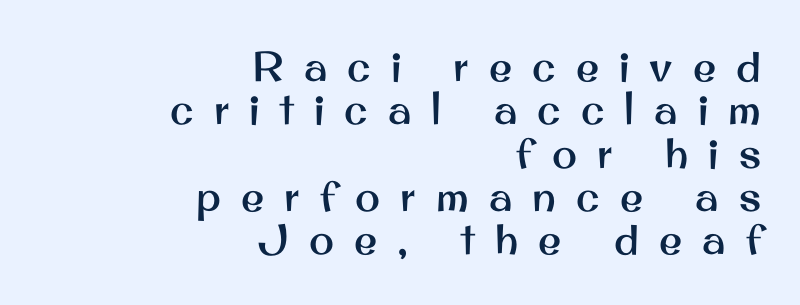
Q: Is the text italic (slanted)? A: No, it is upright.
Q: Is the typeface a serif or a sans-serif typeface? A: Sans-serif.
Q: Is the text underlined? A: No.
Q: How is the paragraph aligned? A: Right-aligned.
Q: Is the spacing between letters normal or unusually wide? A: Unusually wide.
Q: Is the spacing between lines tight, normal or loose? A: Tight.
Q: Width (condensed, normal, or wide)? A: Normal.
Q: Stroke contrast? A: Medium.
Q: x-height? A: Small.
Q: Monospaced? A: No.
